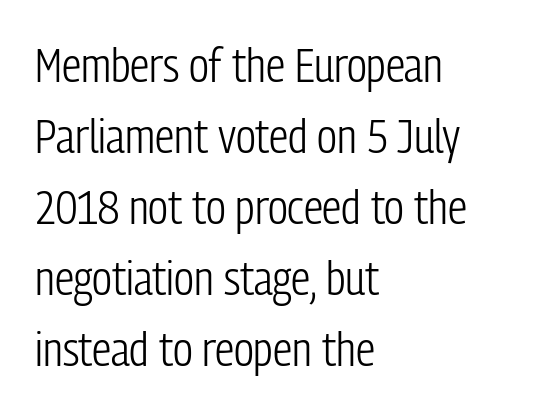
Only glyphs here, with clear space below each row. Is the type heavy? It reads as light-to-regular instead. Compared with a centered layout, this one pins lines to the left instead. Inter-character spacing is left at the font's built-in metrics.
